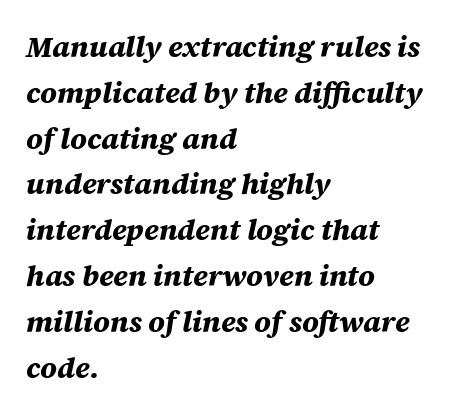
{"italic": "yes", "lean": "right", "slant_degrees": 12, "bold": "yes", "weight": "bold", "width": "normal", "stroke_contrast": "medium", "x_height": "large", "monospaced": "no", "underline": "no", "align": "left", "line_spacing": "normal", "line_spacing_ratio": 1.58, "letter_spacing": "normal", "letter_spacing_em": 0.0, "glyph_px": 29}
